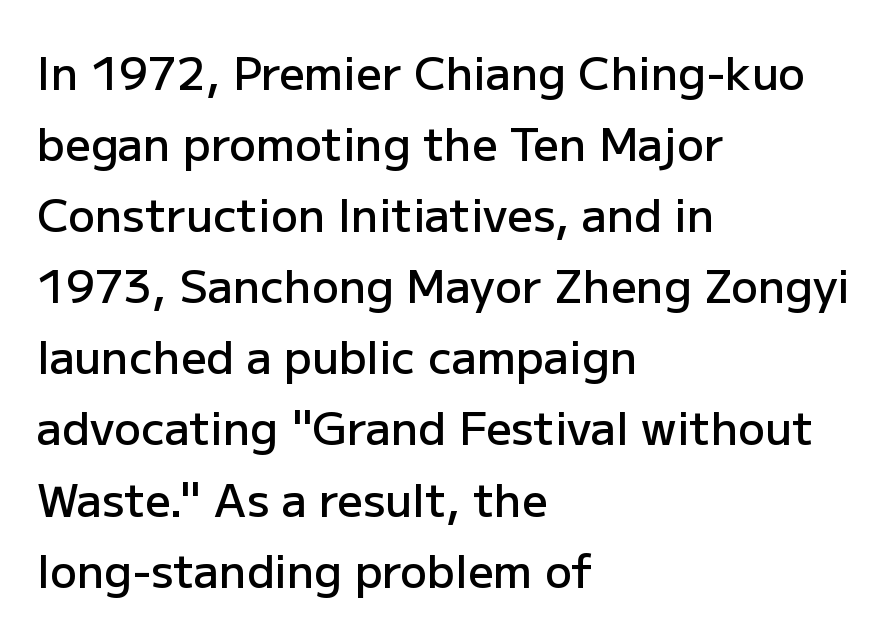
Q: Is the text bold? A: Semi-bold.
Q: Is the text italic (slanted)? A: No, it is upright.
Q: Is the typeface a serif or a sans-serif typeface? A: Sans-serif.
Q: Is the text underlined? A: No.
Q: How is the paragraph aligned? A: Left-aligned.
Q: Is the spacing between letters normal or unusually wide? A: Normal.
Q: Is the spacing between lines tight, normal or loose? A: Normal.
Q: Width (condensed, normal, or wide)? A: Normal.
Q: Stroke contrast? A: Low.
Q: x-height? A: Medium.
Q: Monospaced? A: No.
